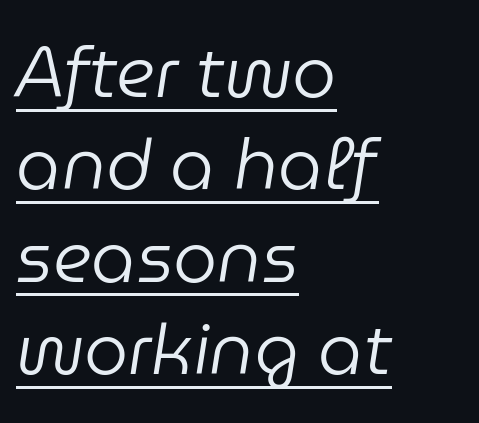
Q: Is the text bold? A: No.
Q: Is the text italic (slanted)? A: Yes, it leans right by about 9 degrees.
Q: Is the text underlined? A: Yes.
Q: How is the paragraph aligned? A: Left-aligned.
Q: Is the spacing between letters normal or unusually wide? A: Normal.
Q: Is the spacing between lines tight, normal or loose? A: Normal.
Q: Width (condensed, normal, or wide)? A: Normal.
Q: Stroke contrast? A: Low.
Q: x-height? A: Medium.
Q: Monospaced? A: No.
